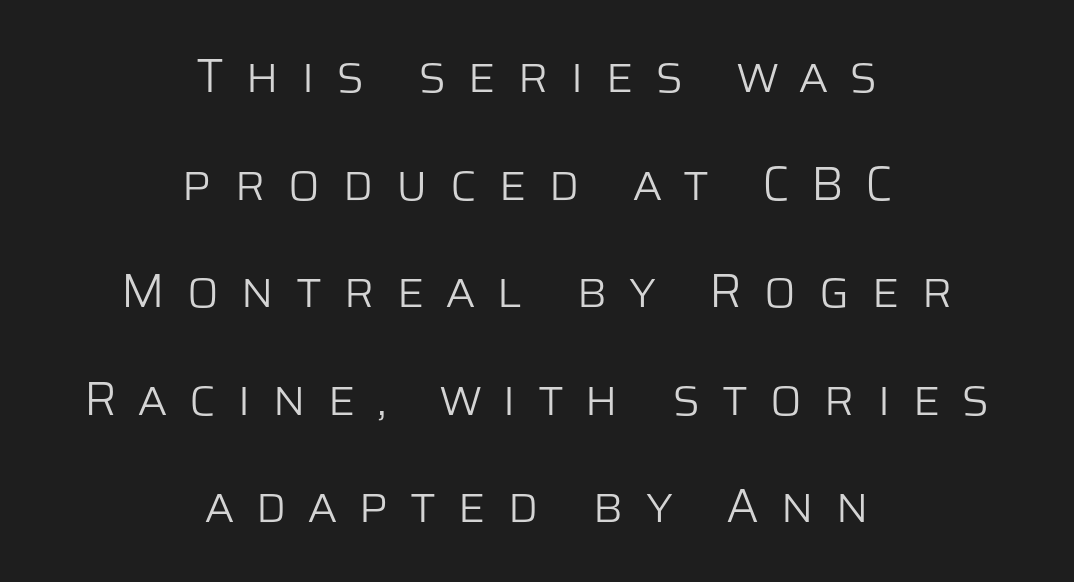
Nothing heavy about these letters — not bold at all. The lettering stays uniformly vertical, giving the passage a roman look. These lines have a slow, spaced-out rhythm from letter to letter. Centered paragraph, ragged on both sides.
